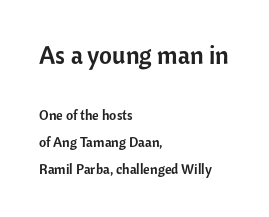
The image shows 25 px text type, upright; set left-aligned, loose line spacing (1.9x), normal letter spacing, not underlined; the first (top) block is 1.79x larger.
